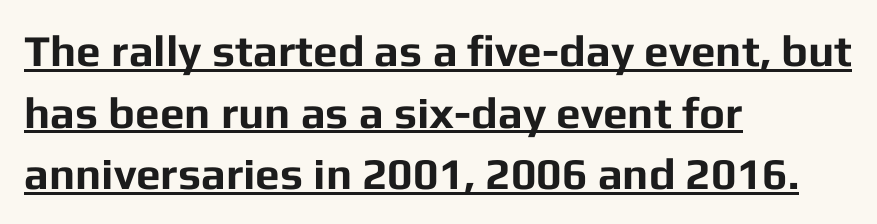
The letters stand straight up with perfectly vertical stems. Character widths vary here, with narrow letters taking less room than wide ones. Check the space under the baseline: a stroke is drawn there. Casual observation: everything's shoved over to the left. In terms of letterspacing, this is plain default setting. The passage shown is emphatically bold.
